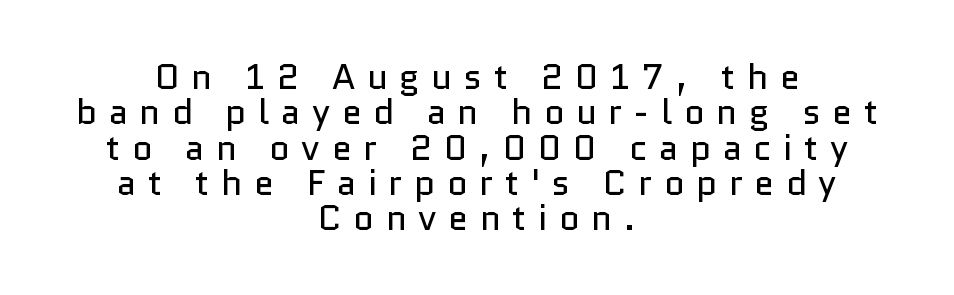
The image shows 35 px regular-weight sans-serif type, upright; set centered, tight line spacing (1.01x), unusually wide letter spacing (+0.34 em), not underlined; low stroke contrast and a medium x-height.
